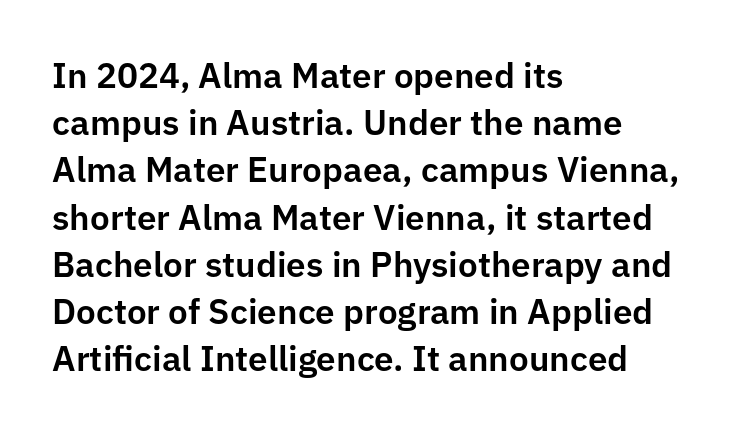
The image shows 35 px sans-serif type, upright; set left-aligned, normal line spacing (1.35x), normal letter spacing, not underlined; low stroke contrast and a medium x-height.
